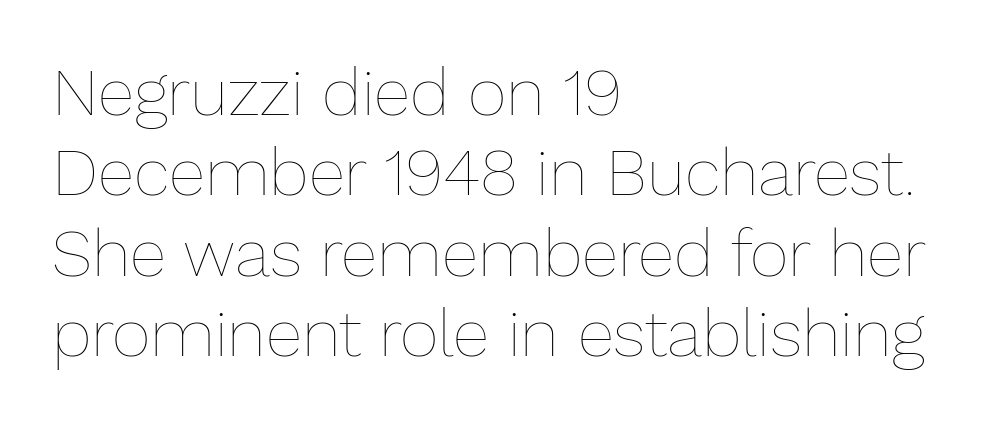
{"italic": "no", "bold": "no", "weight": "thin", "width": "normal", "stroke_contrast": "low", "x_height": "medium", "monospaced": "no", "underline": "no", "align": "left", "line_spacing_ratio": 1.2, "letter_spacing": "normal", "letter_spacing_em": 0.0, "glyph_px": 67}
